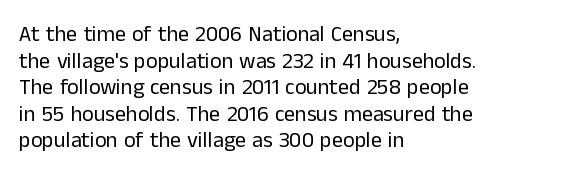
The face used here is rendered with its standard letterfit. The rag falls on the right side of this text block. The typeface has the unassuming heft of standard copy or less. Italic: no, the glyphs are upright roman.
